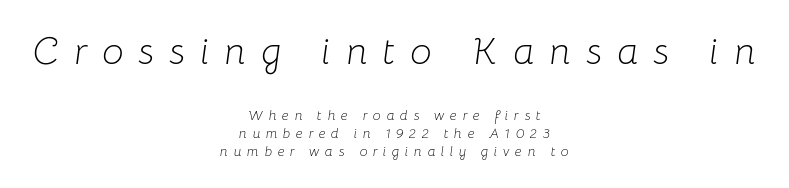
The upper block of text is set noticeably larger than the block beneath it. Stems here are at most as thick as an everyday book face. Looks like regular typesetting: each glyph gets only the width it needs. Does the lettering tilt? It does — this is italic. Whoever set this chose a conventional vertical rhythm.
